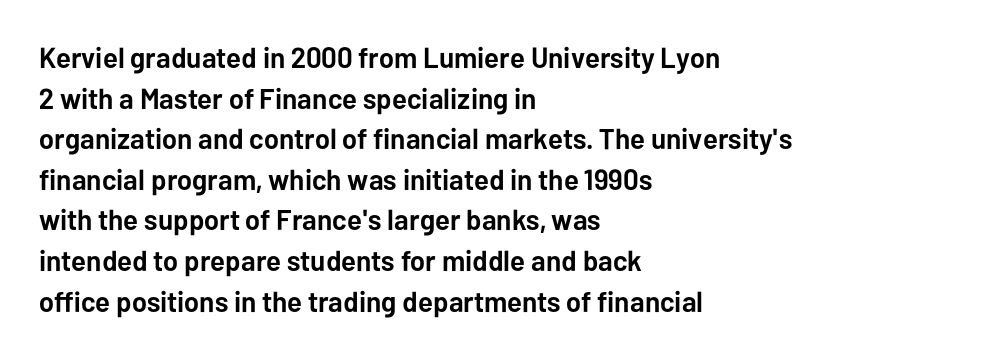
This sample is left-justified, so line endings fall wherever the words run out. Strong, thick strokes mark this as bold type. This sample uses a sans-serif face. This sample has the flowing, uneven cadence of proportional lettering. The space between consecutive lines is moderate. The passage shown is not underscored anywhere.
